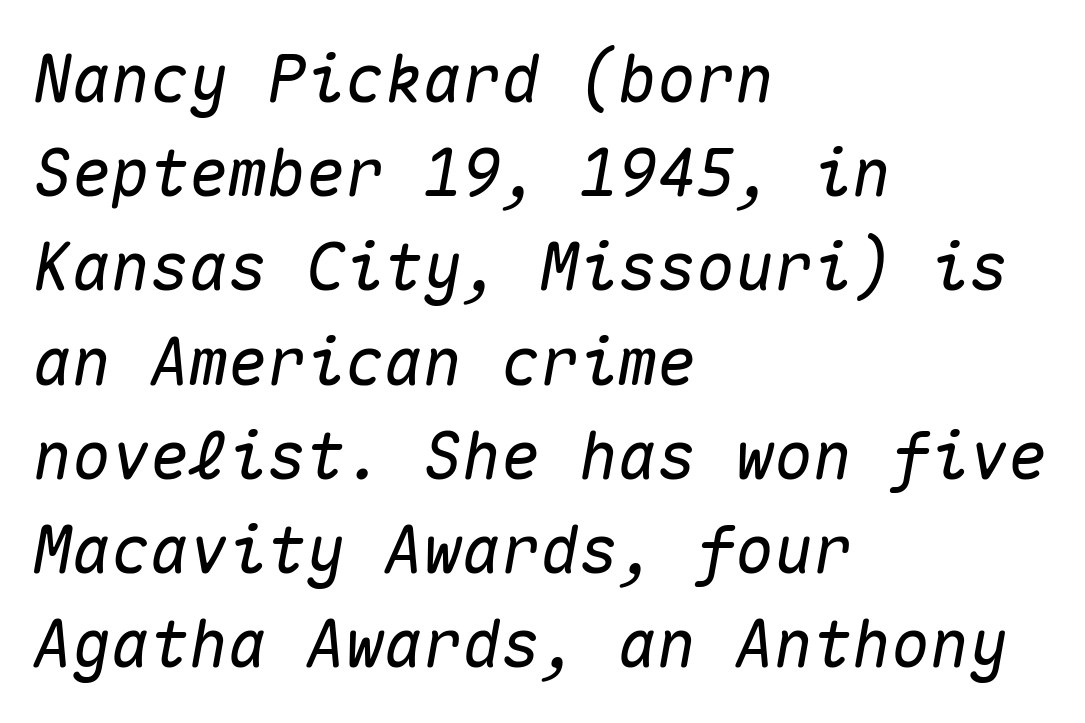
Q: Is the text italic (slanted)? A: Yes, it leans right by about 10 degrees.
Q: Is the text underlined? A: No.
Q: How is the paragraph aligned? A: Left-aligned.
Q: Is the spacing between letters normal or unusually wide? A: Normal.
Q: Is the spacing between lines tight, normal or loose? A: Normal.
Q: Width (condensed, normal, or wide)? A: Normal.
Q: Stroke contrast? A: Medium.
Q: x-height? A: Medium.
Q: Monospaced? A: Yes.
